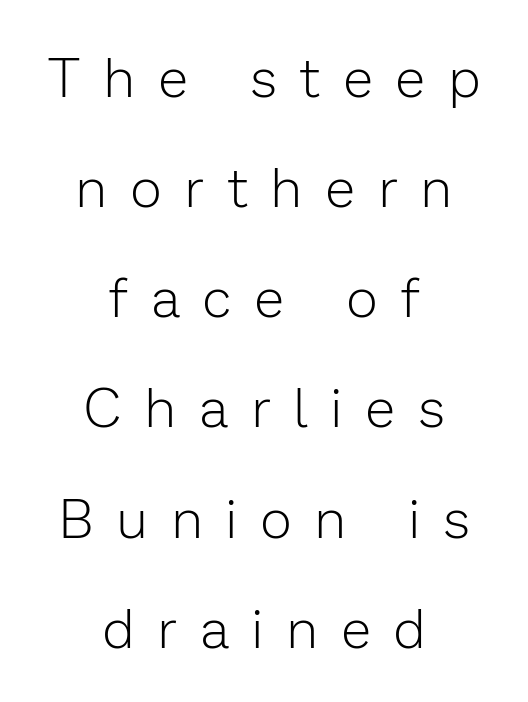
The image shows 54 px light sans-serif type, upright; set centered, loose line spacing (2.04x), unusually wide letter spacing (+0.45 em), not underlined; low stroke contrast and a medium x-height.
